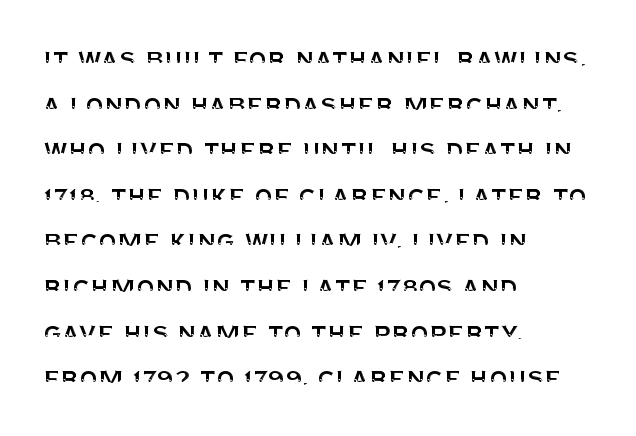
Every row of glyphs begins at an identical x-position on the left. Baseline-to-baseline distance is the conventional proportion of letter height. The rendering keeps characters at their native spacing. A sans-serif font was chosen for this passage. Looks like regular typesetting: each glyph gets only the width it needs. The type sits square on the baseline with zero lean.
